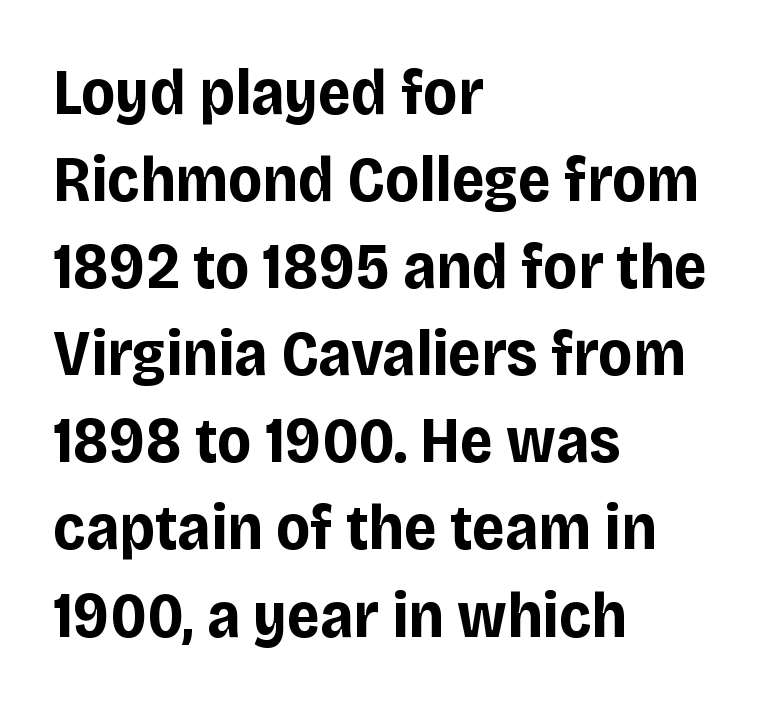
Q: Is the text bold? A: Yes.
Q: Is the text italic (slanted)? A: No, it is upright.
Q: Is the typeface a serif or a sans-serif typeface? A: Sans-serif.
Q: Is the text underlined? A: No.
Q: How is the paragraph aligned? A: Left-aligned.
Q: Is the spacing between letters normal or unusually wide? A: Normal.
Q: Is the spacing between lines tight, normal or loose? A: Normal.
Q: Width (condensed, normal, or wide)? A: Normal.
Q: Stroke contrast? A: Low.
Q: x-height? A: Large.
Q: Monospaced? A: No.
